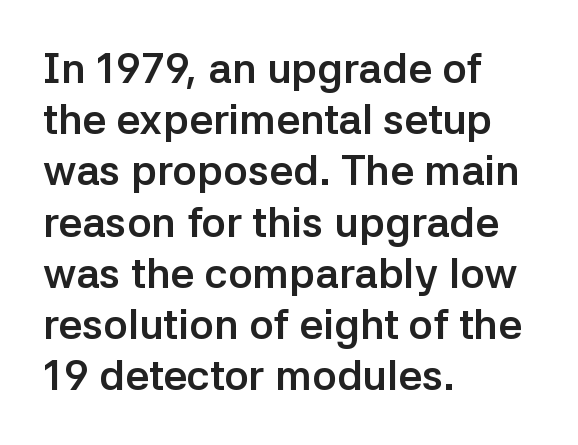
Q: Is the text bold? A: Yes.
Q: Is the text italic (slanted)? A: No, it is upright.
Q: Is the typeface a serif or a sans-serif typeface? A: Sans-serif.
Q: Is the text underlined? A: No.
Q: How is the paragraph aligned? A: Left-aligned.
Q: Is the spacing between letters normal or unusually wide? A: Normal.
Q: Width (condensed, normal, or wide)? A: Normal.
Q: Stroke contrast? A: Low.
Q: x-height? A: Medium.
Q: Monospaced? A: No.
